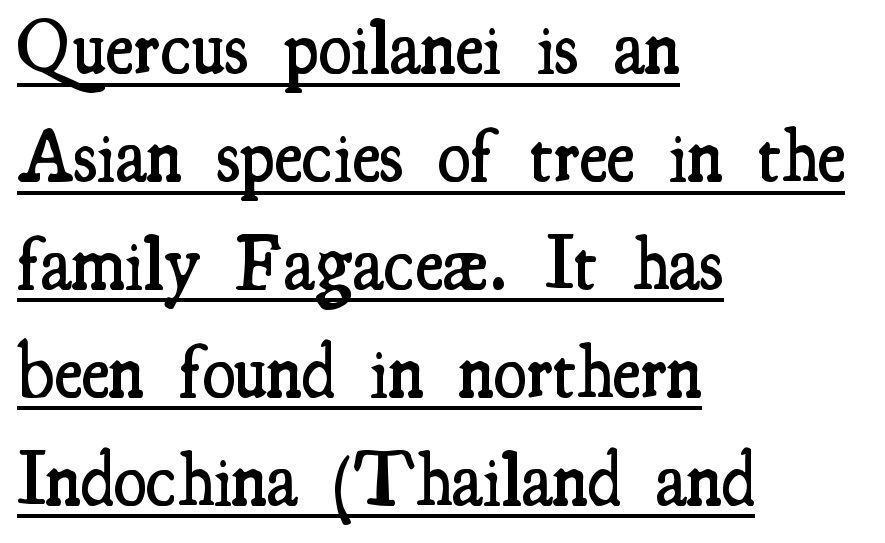
A normal amount of white space separates one row of letters from the next. Decoration check: the copy is underlined. Notice how the stems are strictly vertical — no italics here. Firm but not heavy-handed strokes: this text is semibold. Character widths vary here, with narrow letters taking less room than wide ones. This rendering uses left alignment, leaving the right contour irregular.
